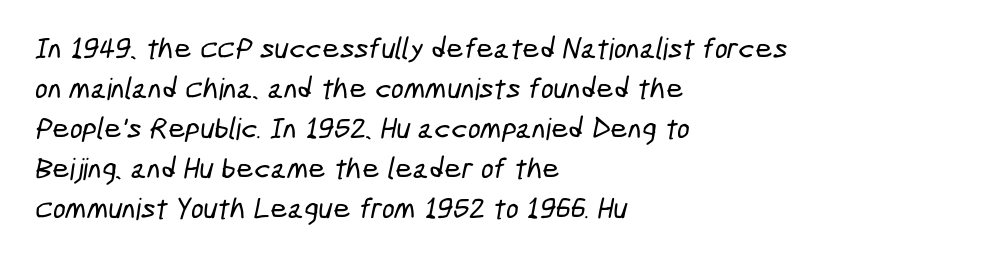
These lines are rendered in a variable-pitch font. Layout note: lines flush left. The passage shown has conventional tracking throughout. Does the type have serifs? No, each stem ends abruptly. A normal amount of white space separates one row of letters from the next.
